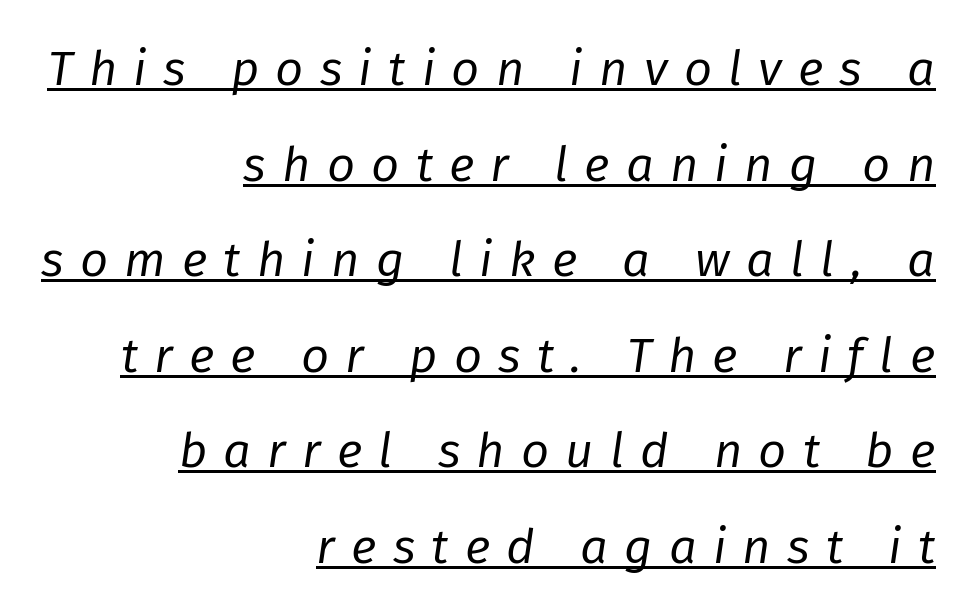
The image shows 49 px regular-weight type, italic (leaning right); set right-aligned, loose line spacing (1.95x), unusually wide letter spacing (+0.33 em), underlined; low stroke contrast and a medium x-height.
